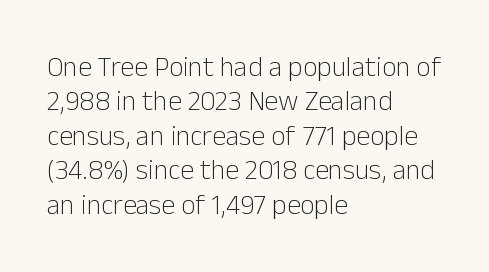
Tracking here is standard; glyphs follow each other at the usual distance. Spacing verdict: proportional, widths tailored to each character. Type style note: lacks serifs. Does the copy run flush right? No — it runs flush left.
